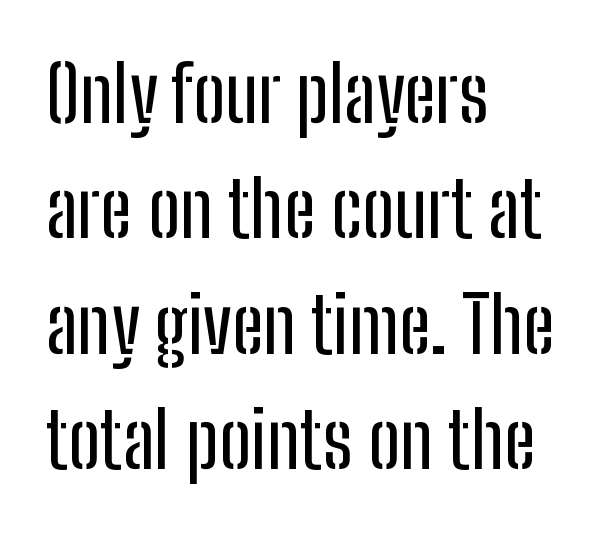
Is the block centered? No — it sits flush against the left margin. The area under the type is left untouched. Think of a printed novel: that variable character pitch is what you see here. To sum up the face: it is a sans, with no serifs. The line texture is even and compact thanks to regular tracking.
